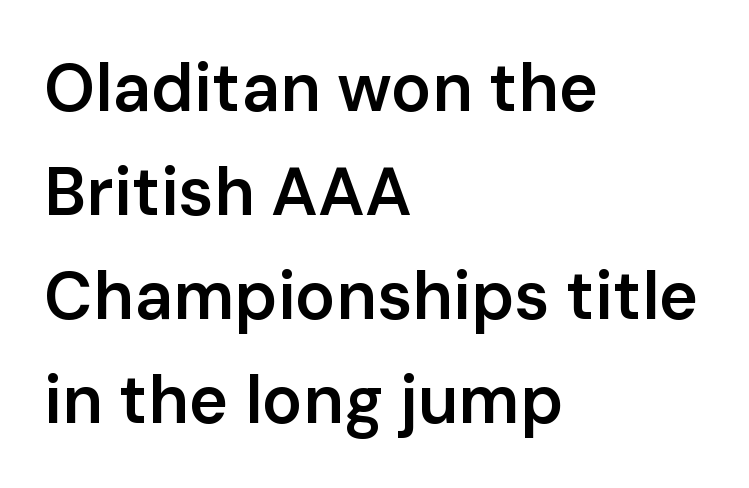
The image shows 67 px semibold sans-serif type, upright; set left-aligned, normal line spacing (1.55x), normal letter spacing, not underlined; low stroke contrast and a medium x-height.
